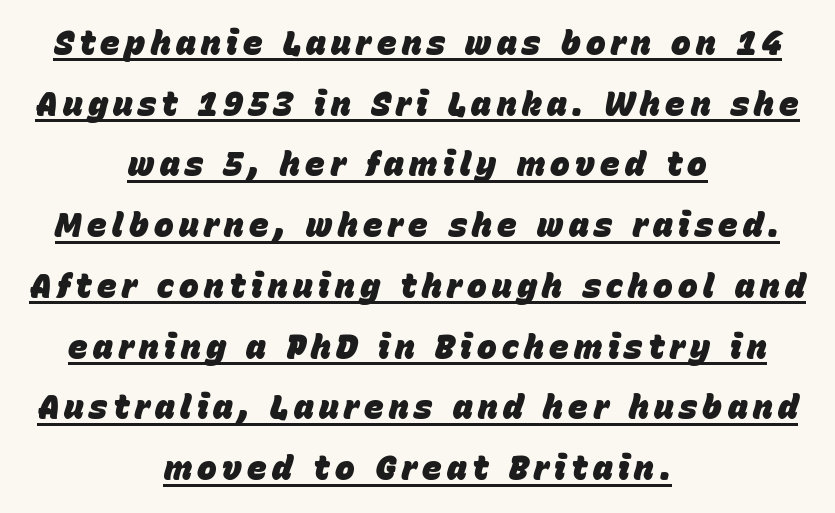
{"italic": "yes", "lean": "right", "slant_degrees": 15, "bold": "yes", "weight": "heavy", "width": "normal", "stroke_contrast": "low", "x_height": "large", "monospaced": "no", "underline": "yes", "align": "center", "line_spacing_ratio": 1.84, "glyph_px": 33}
